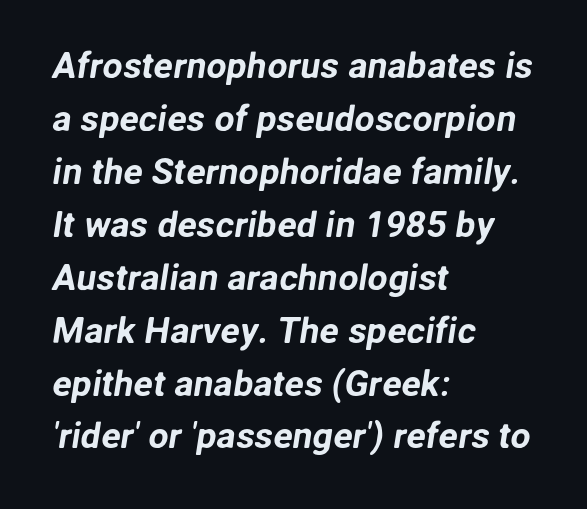
Here the designer chose a conventional face with non-uniform glyph widths. This sample is left-justified, so line endings fall wherever the words run out. Does the leading feel generous? No, just average. Compared with typical body copy, the letter spacing here is the same. The foot of each line stays bare and open.
